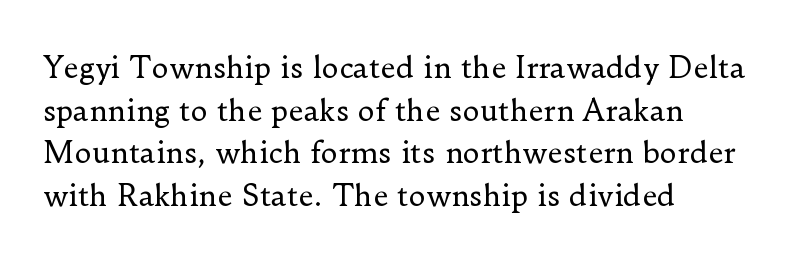
The image shows 29 px regular-weight serif type, upright; set left-aligned, normal line spacing (1.47x), normal letter spacing, not underlined; low stroke contrast and a small x-height.
